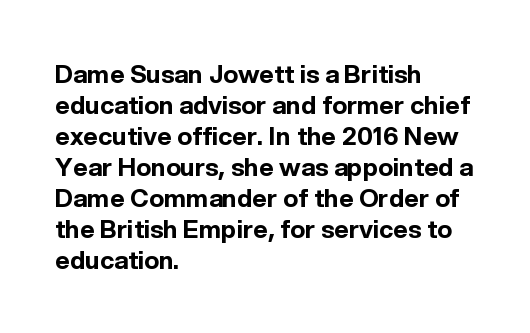
{"italic": "no", "bold": "yes", "underline": "no", "align": "left", "line_spacing_ratio": 1.24, "letter_spacing": "normal", "letter_spacing_em": 0.0, "glyph_px": 25}
